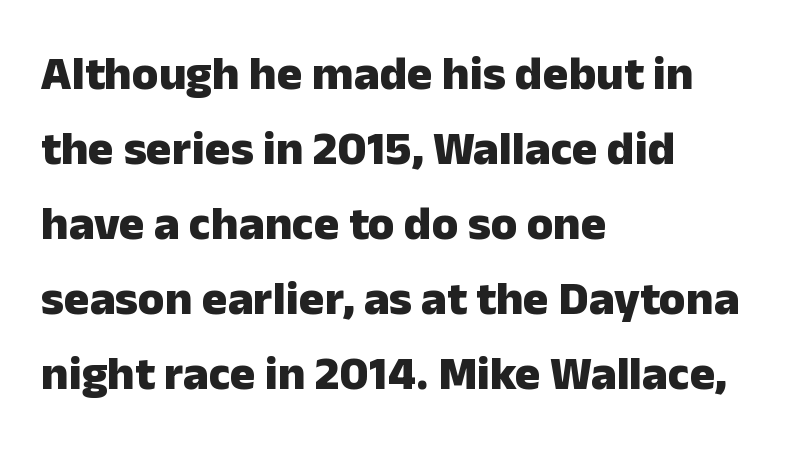
The image shows 48 px heavy sans-serif type, upright; set left-aligned, normal line spacing (1.56x), normal letter spacing, not underlined; low stroke contrast and a medium x-height.
